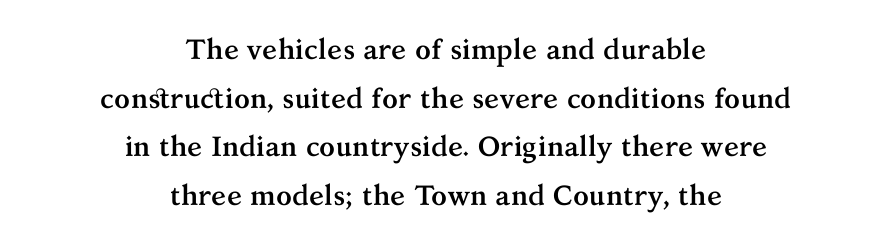
The image shows 28 px semibold serif type, upright; set centered, line spacing 1.74x, normal letter spacing, not underlined; medium stroke contrast and a medium x-height.
